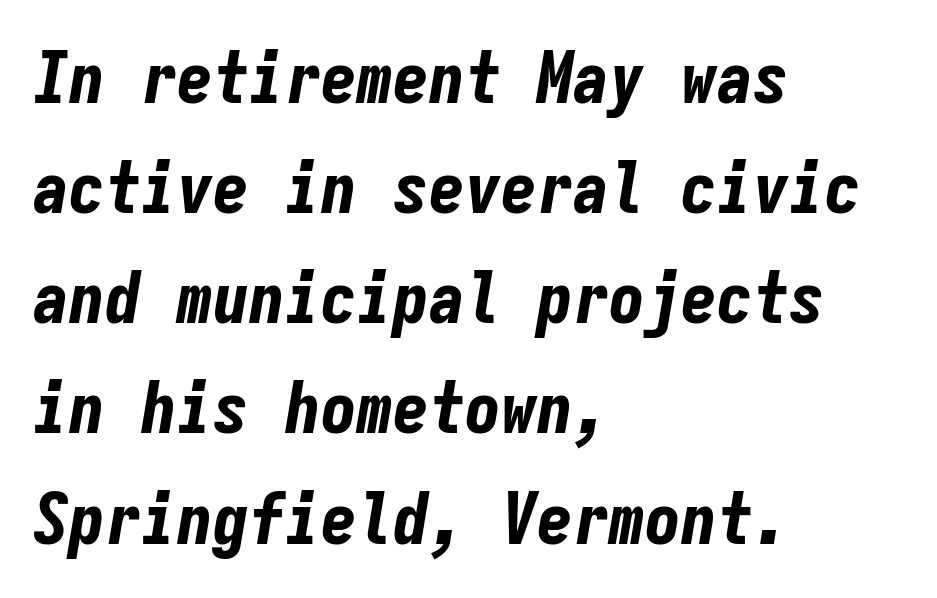
Rows of type keep a routine distance in the vertical direction. Weight check: bold — yes, fully. Do the characters align in a grid? Yes, the font is monospaced. The letters sit at their default tracking, neither squeezed nor spread.
